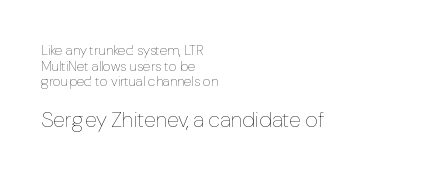
Very little white space separates one row of letters from the next. The face looks like a standard text weight, possibly lighter. The words here are not underlined. Letter spacing: default. You can tell it's not italic because the verticals are truly vertical. The lines are quadded left.
